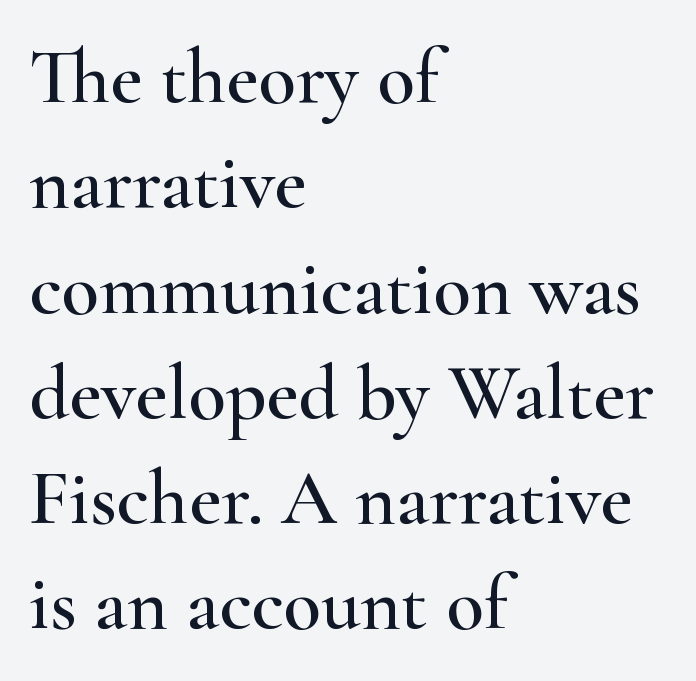
The image shows 78 px wide serif type, upright; set left-aligned, normal line spacing (1.35x), normal letter spacing, not underlined; high stroke contrast and a small x-height.
